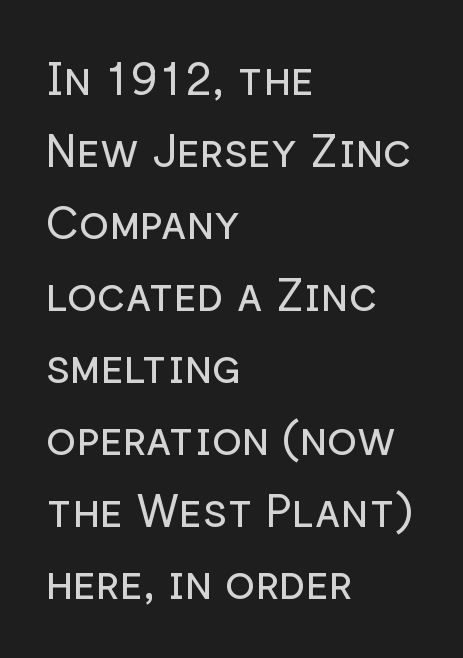
Q: Is the text bold? A: No.
Q: Is the text italic (slanted)? A: No, it is upright.
Q: Is the typeface a serif or a sans-serif typeface? A: Sans-serif.
Q: Is the text underlined? A: No.
Q: How is the paragraph aligned? A: Left-aligned.
Q: Is the spacing between letters normal or unusually wide? A: Normal.
Q: Is the spacing between lines tight, normal or loose? A: Normal.
Q: Width (condensed, normal, or wide)? A: Normal.
Q: Stroke contrast? A: Low.
Q: x-height? A: Medium.
Q: Monospaced? A: No.
